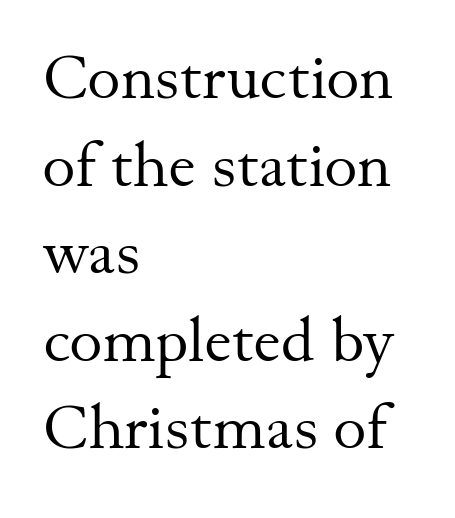
The image shows 63 px regular-weight serif type, upright; set left-aligned, normal line spacing (1.39x), normal letter spacing, not underlined; medium stroke contrast and a small x-height.
